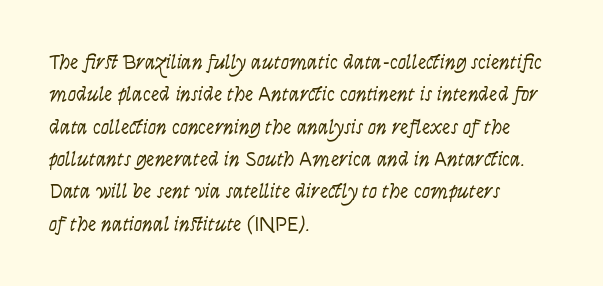
The image shows 21 px text type, italic (leaning right); set left-aligned, normal line spacing (1.54x), normal letter spacing, not underlined.
